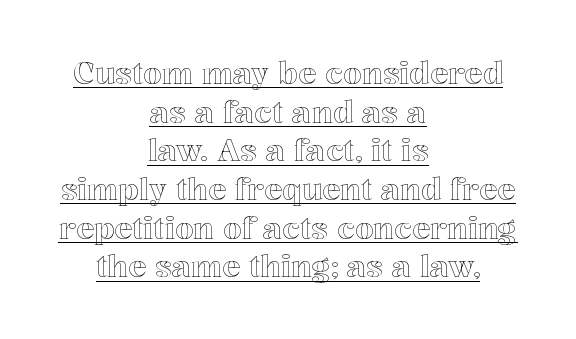
Q: Is the text italic (slanted)? A: No, it is upright.
Q: Is the text underlined? A: Yes.
Q: How is the paragraph aligned? A: Centered.
Q: Is the spacing between letters normal or unusually wide? A: Normal.
Q: Is the spacing between lines tight, normal or loose? A: Normal.
Q: Width (condensed, normal, or wide)? A: Normal.
Q: x-height? A: Medium.
Q: Monospaced? A: No.
